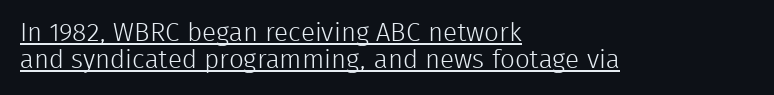
The image shows 26 px text type, upright; set left-aligned, tight line spacing (1.05x), normal letter spacing, underlined.
